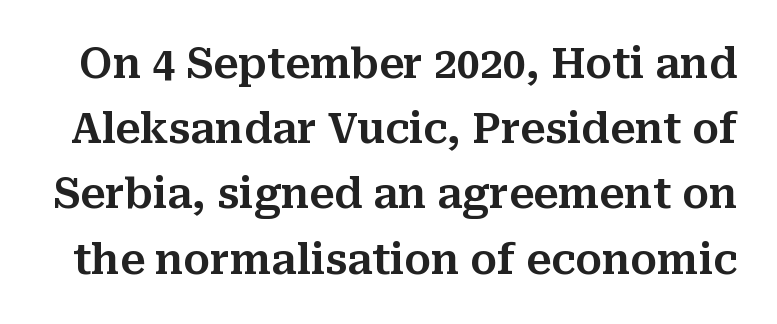
Q: Is the text italic (slanted)? A: No, it is upright.
Q: Is the typeface a serif or a sans-serif typeface? A: Serif.
Q: Is the text underlined? A: No.
Q: Is the spacing between letters normal or unusually wide? A: Normal.
Q: Is the spacing between lines tight, normal or loose? A: Normal.
Q: Width (condensed, normal, or wide)? A: Normal.
Q: Stroke contrast? A: Medium.
Q: x-height? A: Medium.
Q: Monospaced? A: No.
